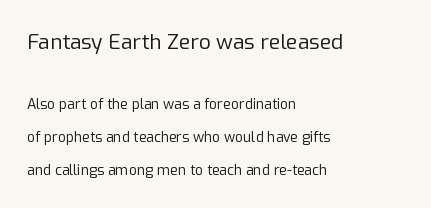
Q: Is the text bold? A: No.
Q: Is the text italic (slanted)? A: No, it is upright.
Q: Is the text underlined? A: No.
Q: How is the paragraph aligned? A: Left-aligned.
Q: Is the spacing between letters normal or unusually wide? A: Normal.
Q: Is the spacing between lines tight, normal or loose? A: Loose.
Q: Which block of text is set in a larger size, the first (top) or the second (bottom)? A: The first (top) one.
